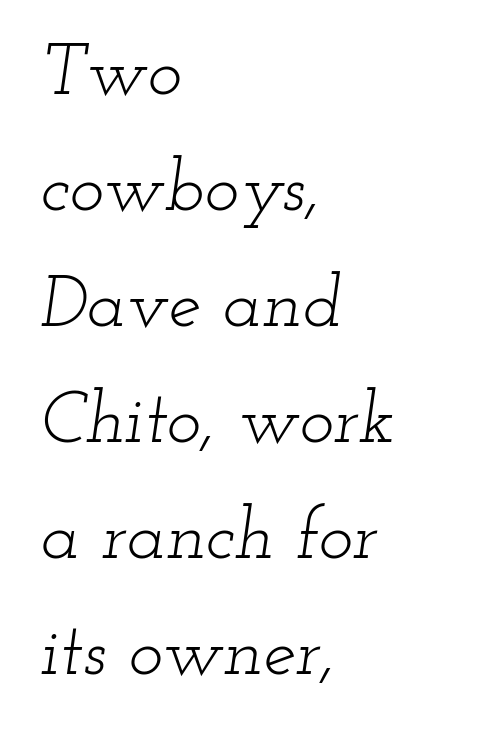
All the whitespace from short lines collects on the right. A typesetter would mark this as italic. Regular leading. Letters rest on an invisible, unmarked baseline. The letters advance in unequal steps, a hallmark of proportional type.
